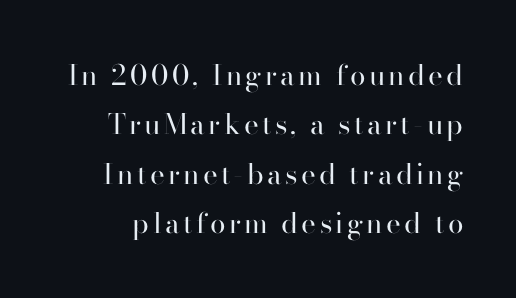
{"serif": "yes", "italic": "no", "bold": "no", "weight": "regular", "width": "normal", "stroke_contrast": "high", "x_height": "small", "monospaced": "no", "underline": "no", "line_spacing_ratio": 1.76, "glyph_px": 28}
